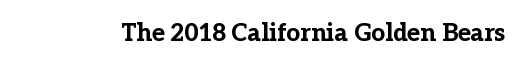
{"italic": "no", "bold": "yes", "underline": "no", "letter_spacing": "normal", "letter_spacing_em": 0.0, "glyph_px": 24}
